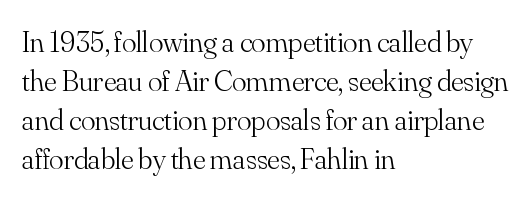
{"serif": "yes", "italic": "no", "bold": "no", "weight": "light", "width": "normal", "stroke_contrast": "medium", "x_height": "small", "monospaced": "no", "underline": "no", "align": "left", "line_spacing": "normal", "line_spacing_ratio": 1.3, "letter_spacing": "normal", "letter_spacing_em": 0.0, "glyph_px": 30}
